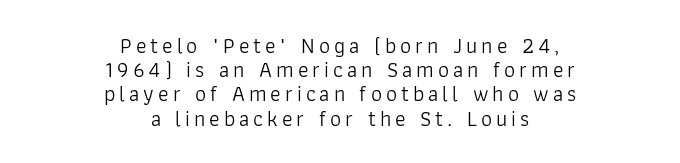
Q: Is the text bold? A: No.
Q: Is the text italic (slanted)? A: No, it is upright.
Q: Is the text underlined? A: No.
Q: How is the paragraph aligned? A: Centered.
Q: Is the spacing between lines tight, normal or loose? A: Tight.
